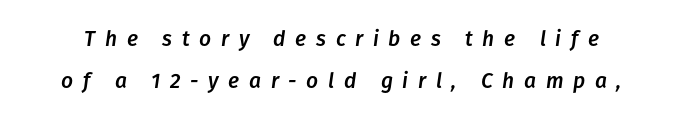
Beneath every word, the page is bare. Horizontal bands of white between lines are thick stripes. This sample uses expanded letter spacing, leaving extra air between glyphs. The rendering applies a slant to the glyphs.
